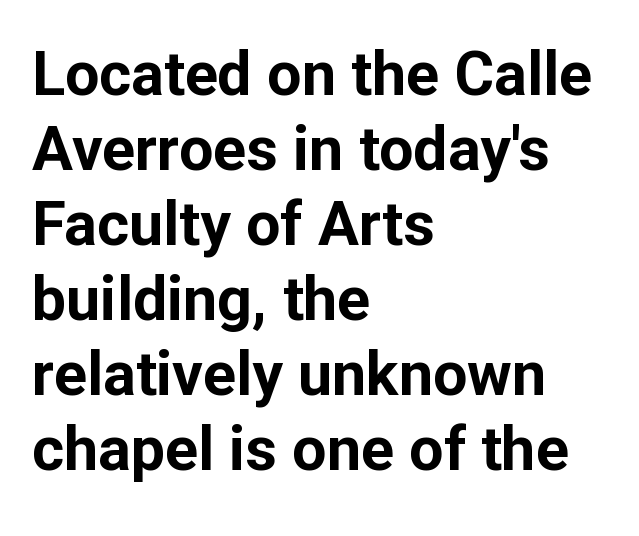
{"serif": "no", "italic": "no", "bold": "yes", "weight": "bold", "width": "normal", "stroke_contrast": "low", "x_height": "medium", "monospaced": "no", "underline": "no", "align": "left", "line_spacing_ratio": 1.23, "letter_spacing": "normal", "letter_spacing_em": 0.0, "glyph_px": 61}
